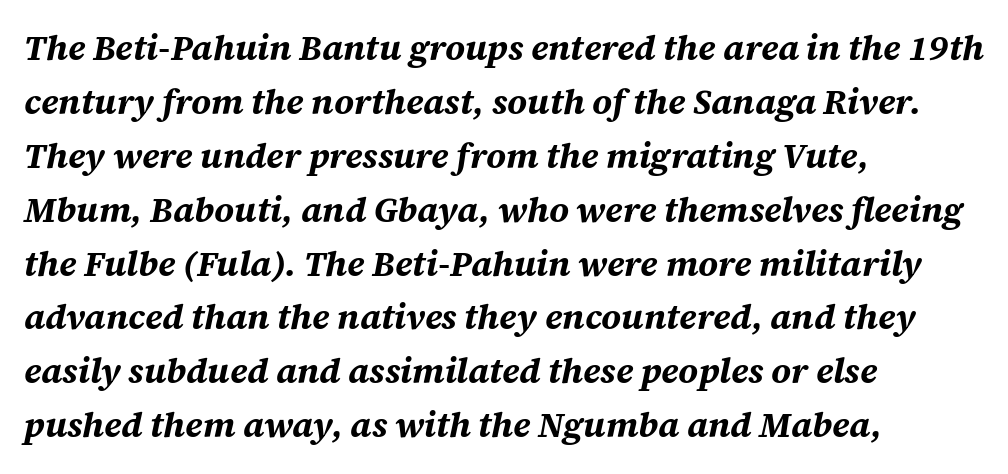
The image shows 35 px bold type, italic (leaning right); set left-aligned, normal line spacing (1.54x), normal letter spacing, not underlined; medium stroke contrast and a large x-height.
